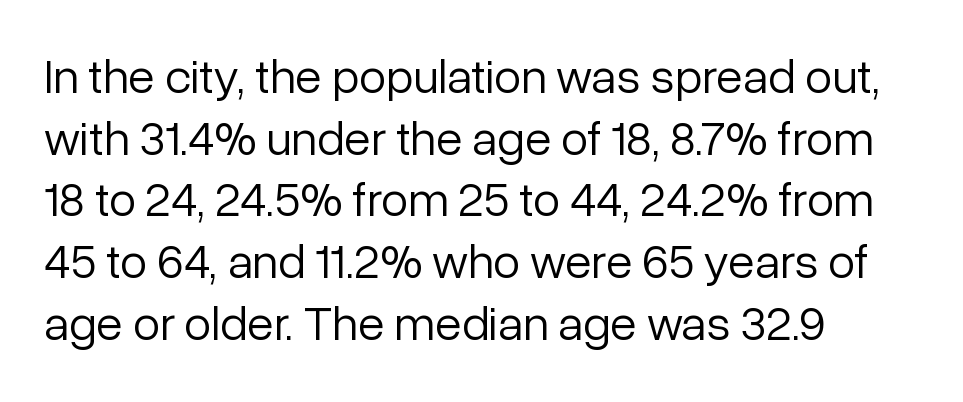
Vertical stems look standard width or narrower in stroke. Quick note: underline off. Leading matches the norm, producing a regular column. A classic flush-left, rag-right setting is used for this passage.
